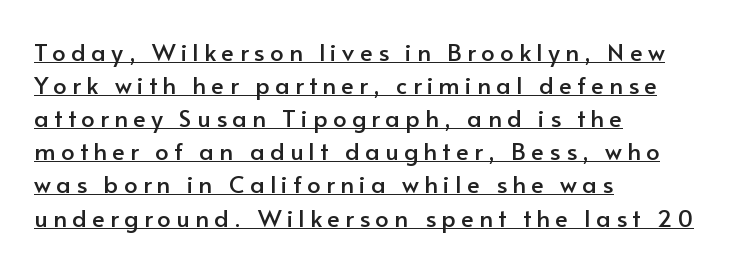
The image shows 24 px text type, upright; set left-aligned, normal line spacing (1.38x), unusually wide letter spacing (+0.22 em), underlined.
